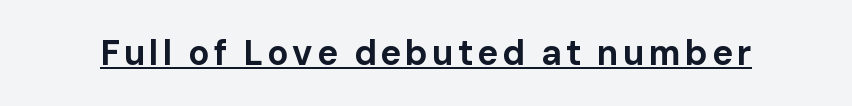
The image shows 35 px bold sans-serif type, upright; set underlined; low stroke contrast and a medium x-height.
